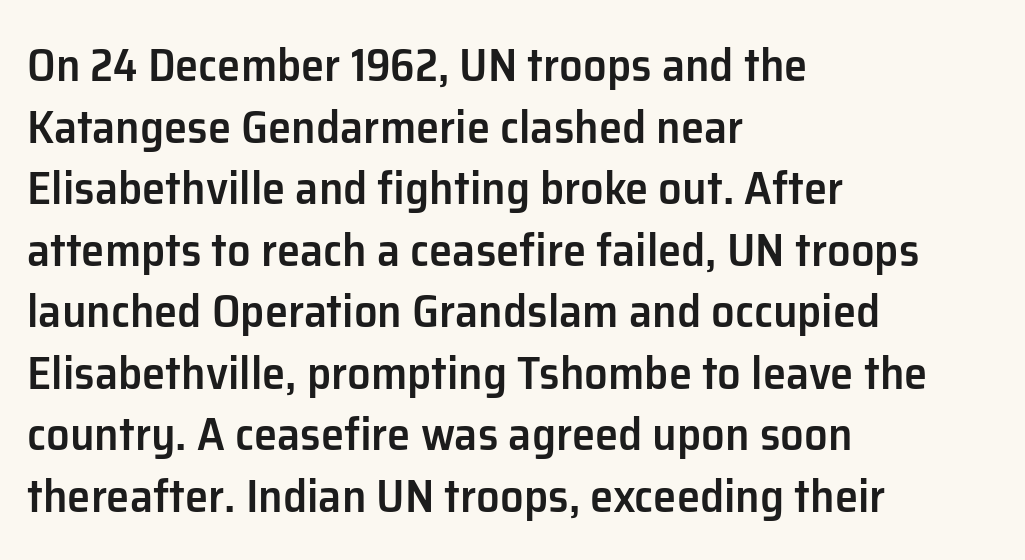
{"serif": "no", "italic": "no", "bold": "semi", "weight": "semibold", "width": "normal", "stroke_contrast": "low", "x_height": "medium", "monospaced": "no", "underline": "no", "align": "left", "line_spacing": "normal", "line_spacing_ratio": 1.31, "letter_spacing": "normal", "letter_spacing_em": 0.0, "glyph_px": 47}
